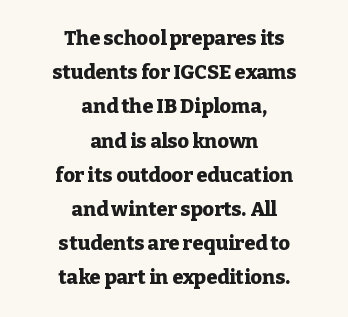
{"italic": "no", "bold": "yes", "underline": "no", "align": "center", "line_spacing_ratio": 1.71, "letter_spacing": "normal", "letter_spacing_em": 0.0, "glyph_px": 20}
